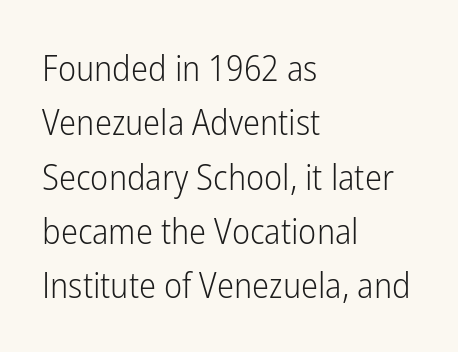
Q: Is the text bold? A: No.
Q: Is the text italic (slanted)? A: No, it is upright.
Q: Is the typeface a serif or a sans-serif typeface? A: Sans-serif.
Q: Is the text underlined? A: No.
Q: How is the paragraph aligned? A: Left-aligned.
Q: Is the spacing between letters normal or unusually wide? A: Normal.
Q: Is the spacing between lines tight, normal or loose? A: Normal.
Q: Width (condensed, normal, or wide)? A: Condensed.
Q: Stroke contrast? A: Low.
Q: x-height? A: Medium.
Q: Monospaced? A: No.
